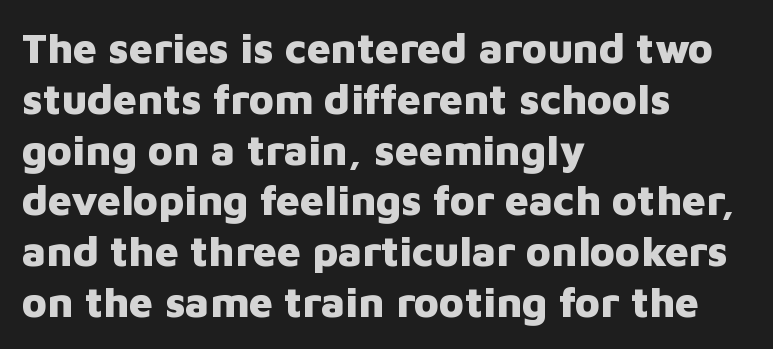
The setting favours the left margin, as ordinary paragraphs usually do. Here the designer chose a conventional face with non-uniform glyph widths. The glyphs in this specimen are sans serif. Rule under the text: the space is simply empty. Honestly, the letter spacing is just normal — you wouldn't notice it.
